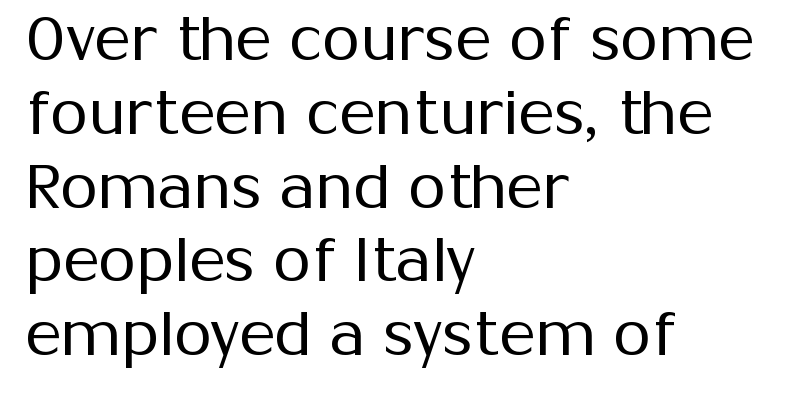
Q: Is the text bold? A: No.
Q: Is the text italic (slanted)? A: No, it is upright.
Q: Is the typeface a serif or a sans-serif typeface? A: Sans-serif.
Q: Is the text underlined? A: No.
Q: How is the paragraph aligned? A: Left-aligned.
Q: Is the spacing between letters normal or unusually wide? A: Normal.
Q: Width (condensed, normal, or wide)? A: Normal.
Q: Stroke contrast? A: Medium.
Q: x-height? A: Medium.
Q: Monospaced? A: No.
